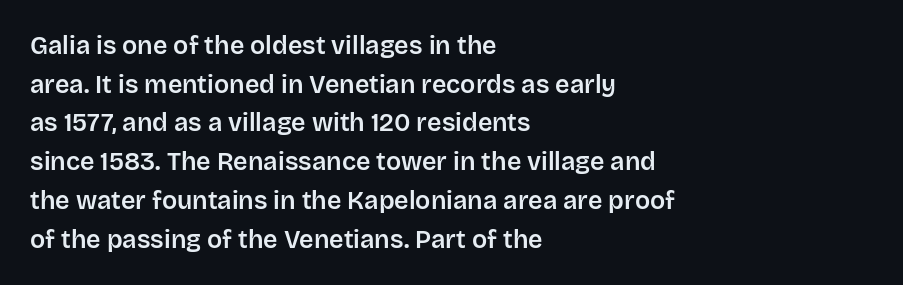
{"italic": "no", "underline": "no", "align": "left", "line_spacing": "normal", "line_spacing_ratio": 1.55, "letter_spacing": "normal", "letter_spacing_em": 0.0, "glyph_px": 25}
